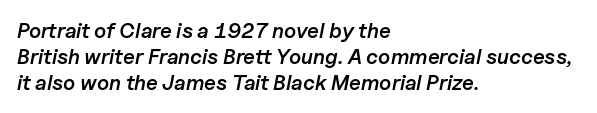
You can tell it's italic because the verticals aren't actually vertical. In terms of weight, the rendering is demibold, just under bold. Here the glyphs are tracked normally, forming tight word shapes. No word sits above an underline. Horizontally, the lines are justified to the leading edge only. The block of text has a typical density, with ordinary space between rows.
